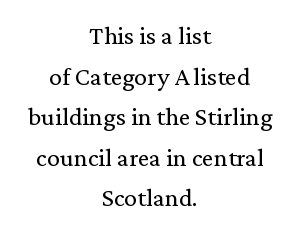
The image shows 26 px text type, upright; set centered, normal line spacing (1.56x), normal letter spacing, not underlined.
